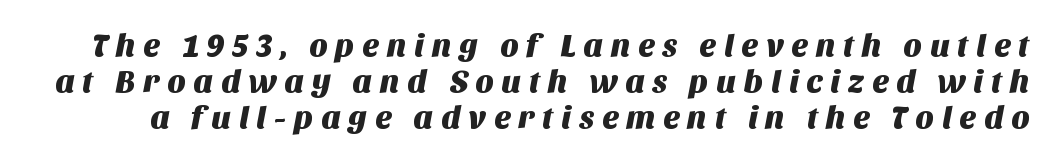
The image shows 32 px sans-serif type; set tight line spacing (1.13x), unusually wide letter spacing (+0.23 em), not underlined; medium stroke contrast and a large x-height.
